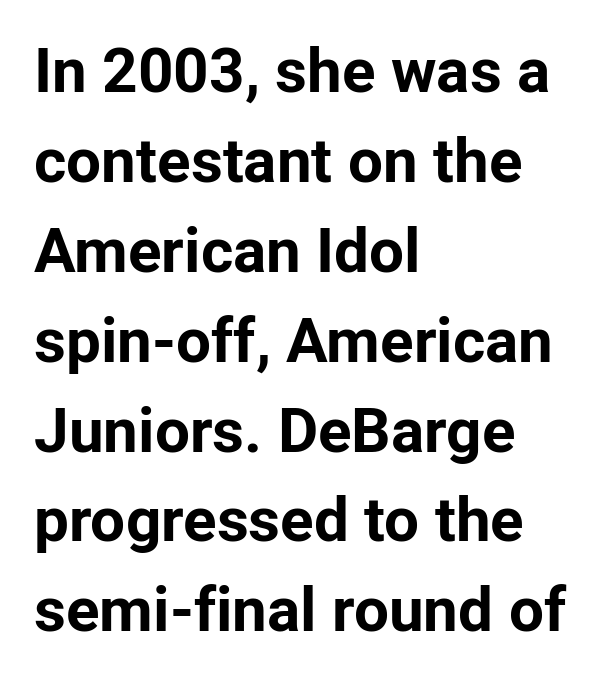
Q: Is the text bold? A: Yes.
Q: Is the text italic (slanted)? A: No, it is upright.
Q: Is the typeface a serif or a sans-serif typeface? A: Sans-serif.
Q: Is the text underlined? A: No.
Q: How is the paragraph aligned? A: Left-aligned.
Q: Is the spacing between letters normal or unusually wide? A: Normal.
Q: Is the spacing between lines tight, normal or loose? A: Normal.
Q: Width (condensed, normal, or wide)? A: Normal.
Q: Stroke contrast? A: Low.
Q: x-height? A: Medium.
Q: Monospaced? A: No.
